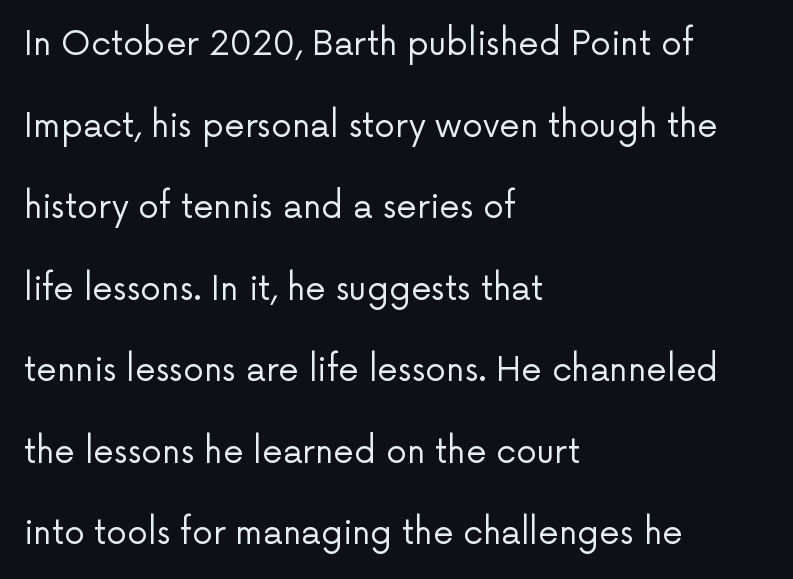
The text was rendered using a sans face with plain stroke endings. Leftover space on each line is placed entirely after the last word. Ascenders rise straight up at ninety degrees. Honestly, the rows look like they've been pulled way apart.
